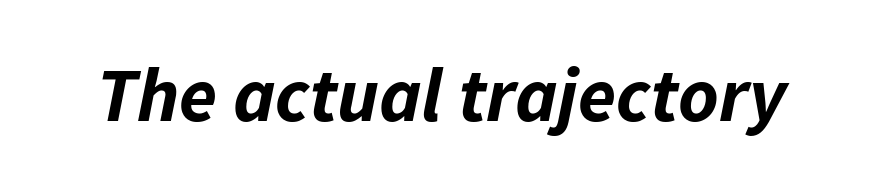
Strokes here are thick enough to call this a true bold. Spacing verdict: proportional, widths tailored to each character. The rendering keeps characters at their native spacing. The area under the type is left untouched. Quick note: italic.
